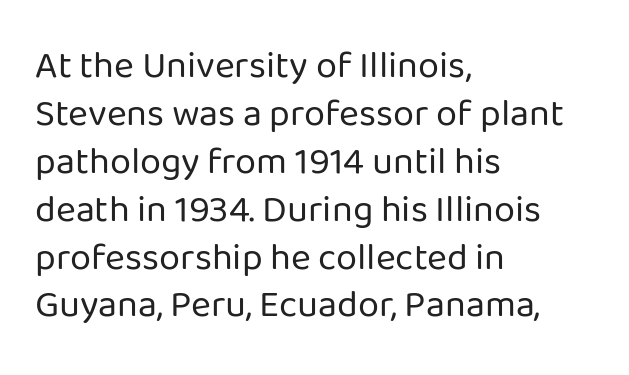
Q: Is the text bold? A: No.
Q: Is the text italic (slanted)? A: No, it is upright.
Q: Is the typeface a serif or a sans-serif typeface? A: Sans-serif.
Q: Is the text underlined? A: No.
Q: How is the paragraph aligned? A: Left-aligned.
Q: Is the spacing between letters normal or unusually wide? A: Normal.
Q: Is the spacing between lines tight, normal or loose? A: Normal.
Q: Width (condensed, normal, or wide)? A: Normal.
Q: Stroke contrast? A: Low.
Q: x-height? A: Medium.
Q: Monospaced? A: No.
